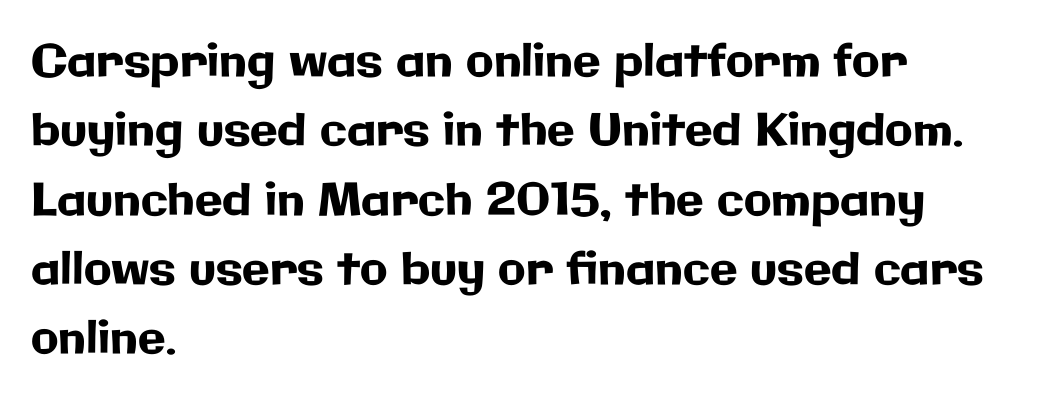
{"serif": "no", "italic": "no", "width": "normal", "stroke_contrast": "low", "x_height": "medium", "monospaced": "no", "underline": "no", "align": "left", "line_spacing": "normal", "line_spacing_ratio": 1.54, "letter_spacing": "normal", "letter_spacing_em": 0.0, "glyph_px": 45}
